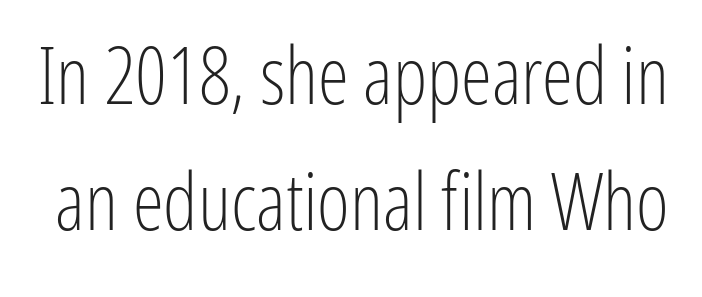
Q: Is the text bold? A: No.
Q: Is the text italic (slanted)? A: No, it is upright.
Q: Is the typeface a serif or a sans-serif typeface? A: Sans-serif.
Q: Is the text underlined? A: No.
Q: Is the spacing between letters normal or unusually wide? A: Normal.
Q: Is the spacing between lines tight, normal or loose? A: Normal.
Q: Width (condensed, normal, or wide)? A: Condensed.
Q: Stroke contrast? A: Low.
Q: x-height? A: Medium.
Q: Monospaced? A: No.
